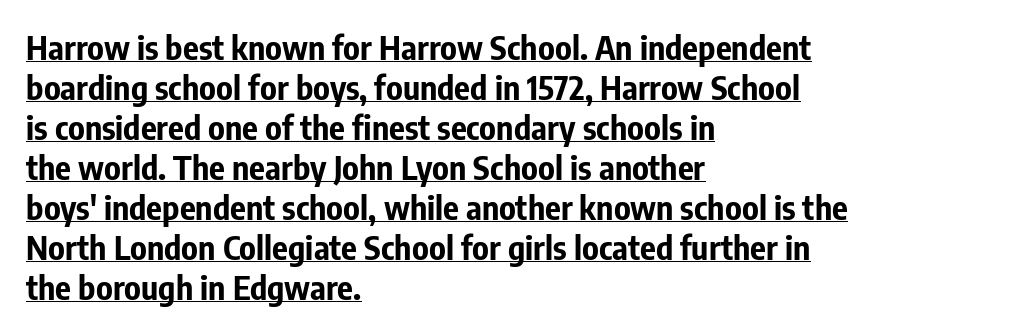
The image shows 33 px bold, condensed sans-serif type, upright; set left-aligned, line spacing 1.21x, normal letter spacing, underlined; low stroke contrast and a medium x-height.
